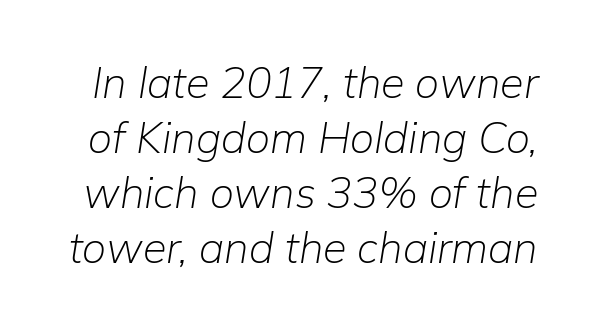
{"italic": "yes", "lean": "right", "slant_degrees": 9, "bold": "no", "weight": "light", "width": "normal", "stroke_contrast": "low", "x_height": "medium", "monospaced": "no", "underline": "no", "line_spacing": "normal", "line_spacing_ratio": 1.28, "letter_spacing": "normal", "letter_spacing_em": 0.0, "glyph_px": 43}
